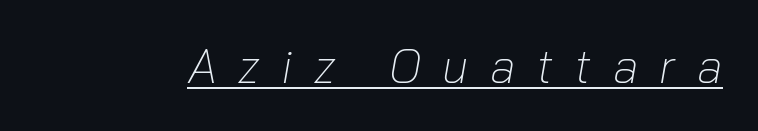
A typesetter would mark this as italic. Inter-character spacing is expanded well beyond the font's built-in metrics. No chunkiness to these letters — they're not bold. Like a heading marked for emphasis, these lines bear an underscore.
